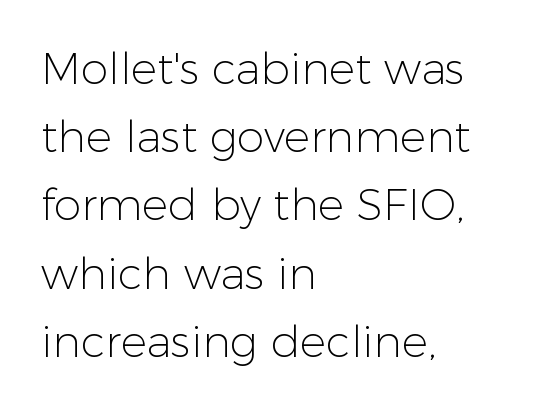
The image shows 44 px light sans-serif type, upright; set left-aligned, normal line spacing (1.55x), normal letter spacing, not underlined; low stroke contrast and a medium x-height.
